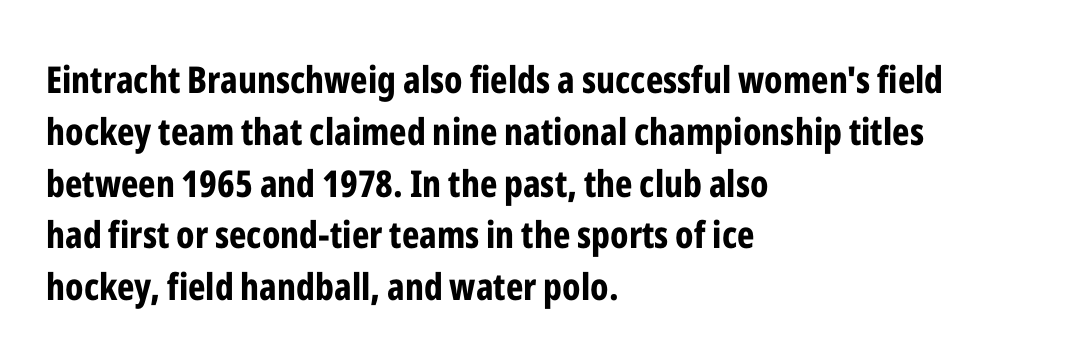
Q: Is the text bold? A: Yes.
Q: Is the text italic (slanted)? A: No, it is upright.
Q: Is the typeface a serif or a sans-serif typeface? A: Sans-serif.
Q: Is the text underlined? A: No.
Q: How is the paragraph aligned? A: Left-aligned.
Q: Is the spacing between letters normal or unusually wide? A: Normal.
Q: Is the spacing between lines tight, normal or loose? A: Normal.
Q: Width (condensed, normal, or wide)? A: Condensed.
Q: Stroke contrast? A: Low.
Q: x-height? A: Medium.
Q: Monospaced? A: No.
